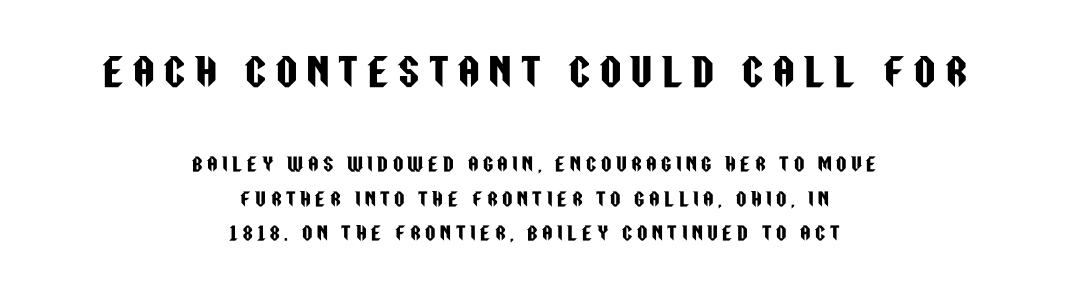
This sample uses an upright cut, with every glyph sitting square on the baseline. Descender tails drop into unmarked territory. Which chunk is bigger? The first one — the top block dwarfs the bottom. The paragraph shown floats in the horizontal middle. Leading is clearly above the norm, producing a sparse column.
